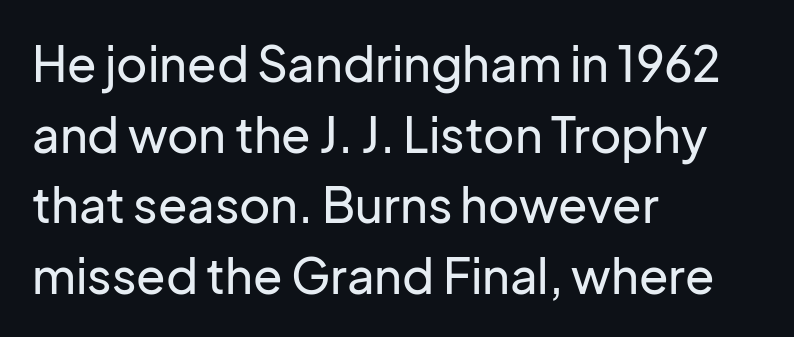
{"serif": "no", "italic": "no", "width": "normal", "stroke_contrast": "low", "x_height": "medium", "monospaced": "no", "underline": "no", "align": "left", "line_spacing": "normal", "line_spacing_ratio": 1.47, "letter_spacing": "normal", "letter_spacing_em": 0.0, "glyph_px": 48}
